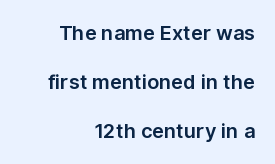
{"italic": "no", "underline": "no", "align": "right", "line_spacing": "loose", "line_spacing_ratio": 2.46, "letter_spacing": "normal", "letter_spacing_em": 0.0, "glyph_px": 20}
